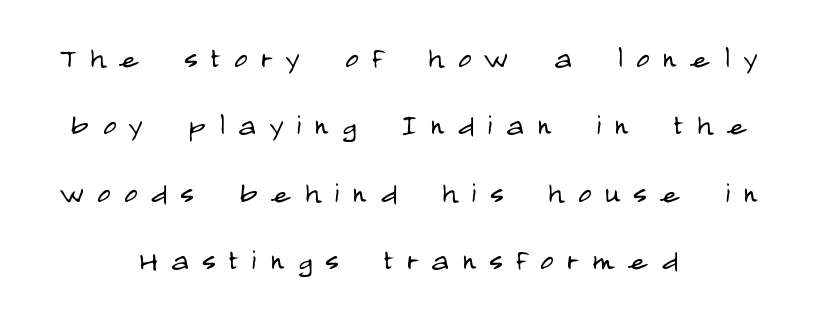
Caption: face not bold, strokes unweighted. Only glyphs here, with clear space below each row. The face used here is proportionally spaced, like ordinary book or web type. Characters follow at a spacing far wider than the type designer built in.
